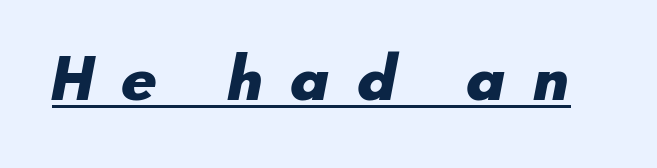
{"serif": "no", "bold": "yes", "weight": "heavy", "width": "normal", "stroke_contrast": "low", "x_height": "small", "monospaced": "no", "underline": "yes", "letter_spacing": "wide", "letter_spacing_em": 0.42, "glyph_px": 63}
